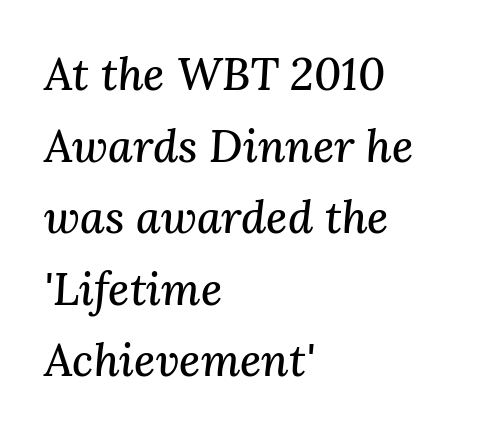
Q: Is the text italic (slanted)? A: Yes, it leans right by about 3 degrees.
Q: Is the typeface a serif or a sans-serif typeface? A: Serif.
Q: Is the text underlined? A: No.
Q: How is the paragraph aligned? A: Left-aligned.
Q: Is the spacing between letters normal or unusually wide? A: Normal.
Q: Is the spacing between lines tight, normal or loose? A: Normal.
Q: Width (condensed, normal, or wide)? A: Normal.
Q: Stroke contrast? A: Medium.
Q: x-height? A: Medium.
Q: Monospaced? A: No.
